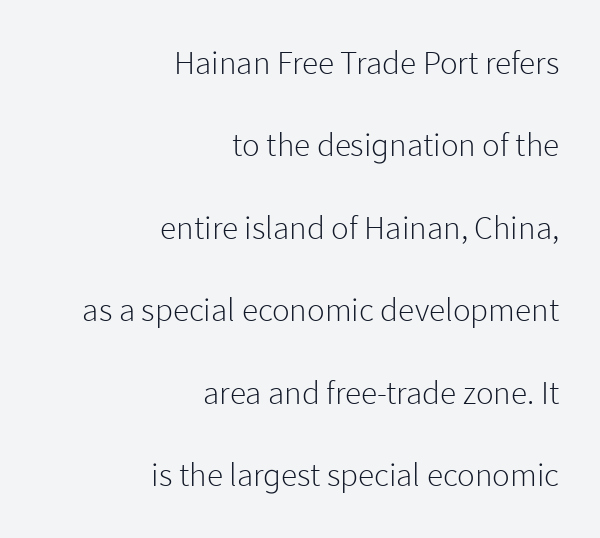
{"serif": "no", "italic": "no", "bold": "no", "weight": "light", "width": "normal", "stroke_contrast": "low", "x_height": "medium", "monospaced": "no", "underline": "no", "align": "right", "line_spacing": "loose", "line_spacing_ratio": 2.5, "letter_spacing": "normal", "letter_spacing_em": 0.0, "glyph_px": 33}
